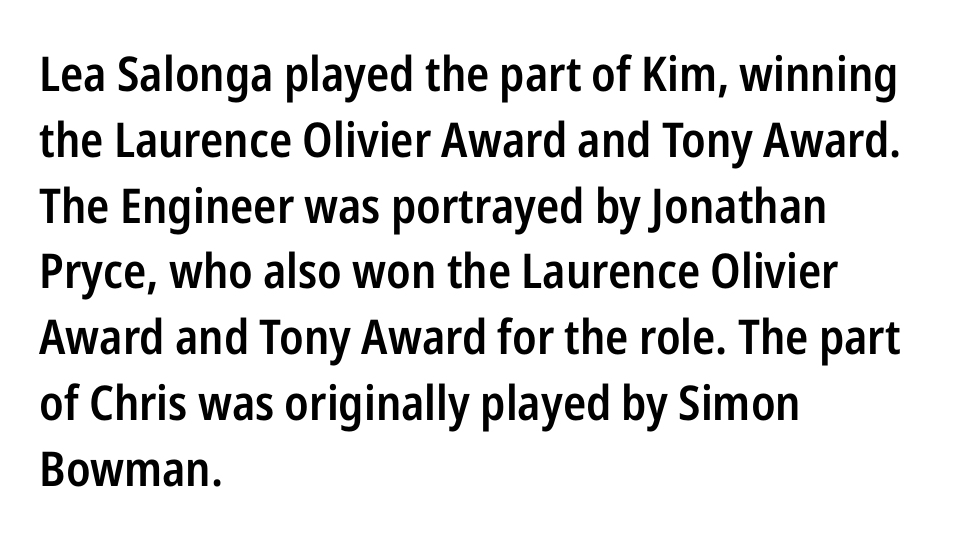
This rendering uses left alignment, leaving the right contour irregular. Weight check: semibold — heavier than regular, not quite bold. You can tell it's not italic because the verticals are truly vertical. Standard letterfit; no display-style spreading of the glyphs. The baseline area is clear.
